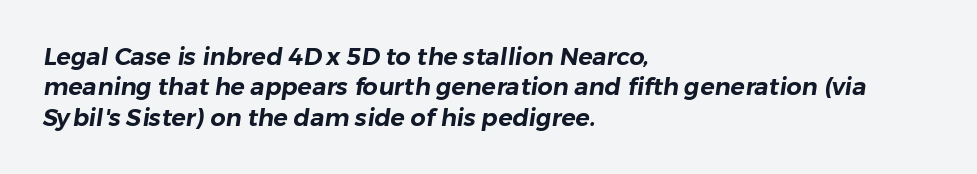
The image shows 24 px text type; set left-aligned, normal line spacing (1.27x), normal letter spacing, not underlined.
